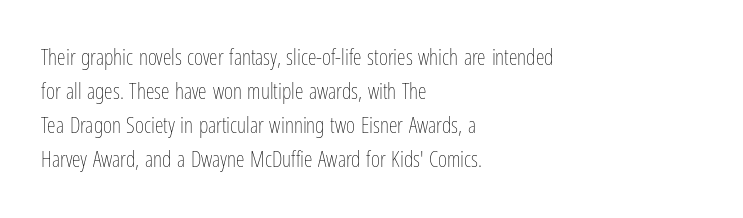
{"italic": "no", "bold": "no", "underline": "no", "align": "left", "line_spacing": "normal", "line_spacing_ratio": 1.54, "letter_spacing": "normal", "letter_spacing_em": 0.0, "glyph_px": 22}
